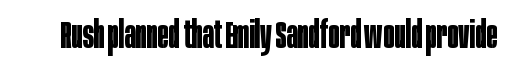
{"serif": "no", "italic": "no", "bold": "yes", "weight": "bold", "width": "condensed", "stroke_contrast": "low", "x_height": "large", "monospaced": "no", "underline": "no", "letter_spacing": "normal", "letter_spacing_em": 0.0, "glyph_px": 37}
